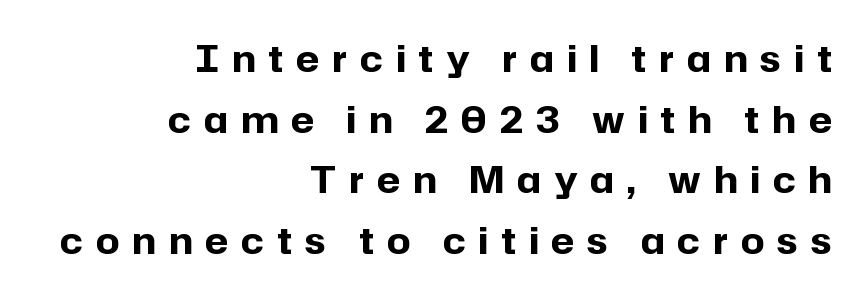
Plenty of ink on the page — the face is bold. The tracking reads as deliberately expanded to a designer's eye. The letters stand straight up with perfectly vertical stems. Vertically, the passage feels balanced, rows spaced as you'd expect.
